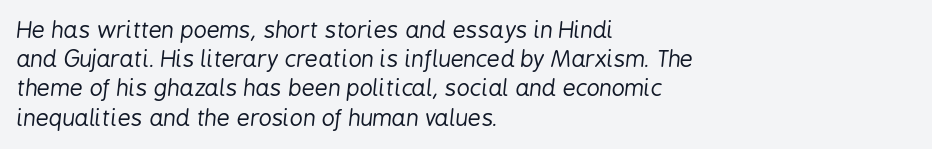
Lines of text with bare space underneath. If you drew a line through each stem, it would be angled. This rendering uses left alignment, leaving the right contour irregular. Ink coverage per letter is moderate at most.
